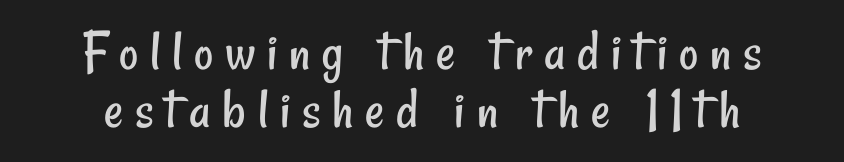
Q: Is the text bold? A: No.
Q: Is the typeface a serif or a sans-serif typeface? A: Sans-serif.
Q: Is the text underlined? A: No.
Q: How is the paragraph aligned? A: Centered.
Q: Is the spacing between letters normal or unusually wide? A: Unusually wide.
Q: Is the spacing between lines tight, normal or loose? A: Tight.
Q: Width (condensed, normal, or wide)? A: Condensed.
Q: Stroke contrast? A: Low.
Q: x-height? A: Small.
Q: Monospaced? A: No.
